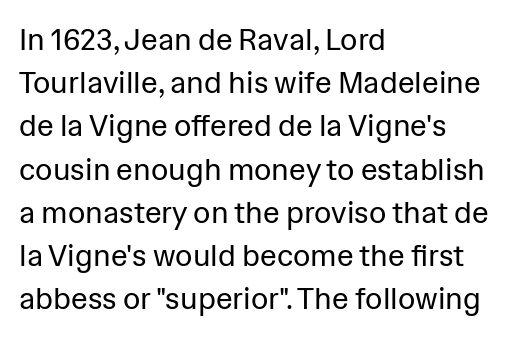
{"serif": "no", "italic": "no", "bold": "no", "weight": "regular", "width": "normal", "stroke_contrast": "low", "x_height": "medium", "monospaced": "no", "underline": "no", "align": "left", "line_spacing": "normal", "line_spacing_ratio": 1.44, "letter_spacing": "normal", "letter_spacing_em": 0.0, "glyph_px": 30}
